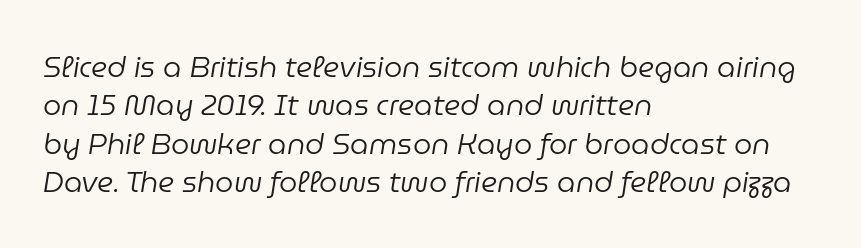
Emphasis-style slanted type is in use. Teacher's note: observe the even left margin — that is flush-left alignment. Summary of vertical rhythm: regular, with standard interline spacing. Stroke mass is kept to a normal reading level or below. Lines of text with bare space underneath.
